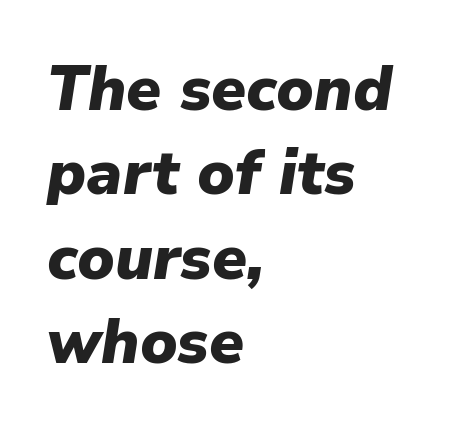
The specimen omits any rule beneath the text block's lines. A full-strength bold gives these letters their thick strokes. If you measured baseline to baseline, you'd find a middling distance. These lines are rendered in a variable-pitch font.
